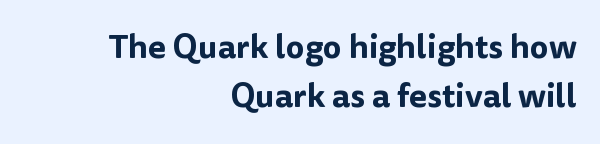
{"serif": "no", "italic": "no", "width": "normal", "stroke_contrast": "low", "x_height": "medium", "monospaced": "no", "underline": "no", "align": "right", "line_spacing": "normal", "line_spacing_ratio": 1.47, "letter_spacing": "normal", "letter_spacing_em": 0.0, "glyph_px": 33}
